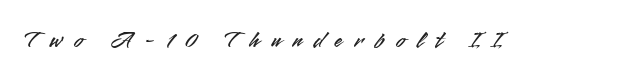
Does extra space separate the letters? Yes, quite a lot of it. The space directly below the letters is spotless.
